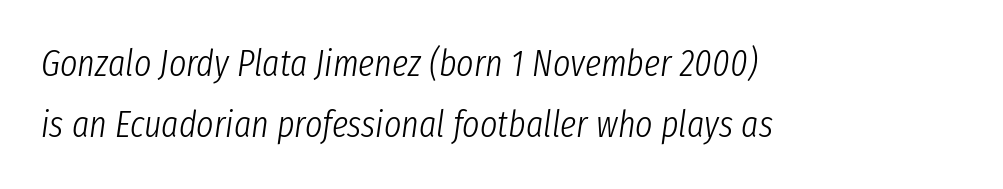
{"italic": "yes", "lean": "right", "slant_degrees": 8, "bold": "no", "weight": "light", "width": "condensed", "stroke_contrast": "low", "x_height": "medium", "monospaced": "no", "underline": "no", "align": "left", "line_spacing": "normal", "line_spacing_ratio": 1.65, "letter_spacing": "normal", "letter_spacing_em": 0.0, "glyph_px": 37}
